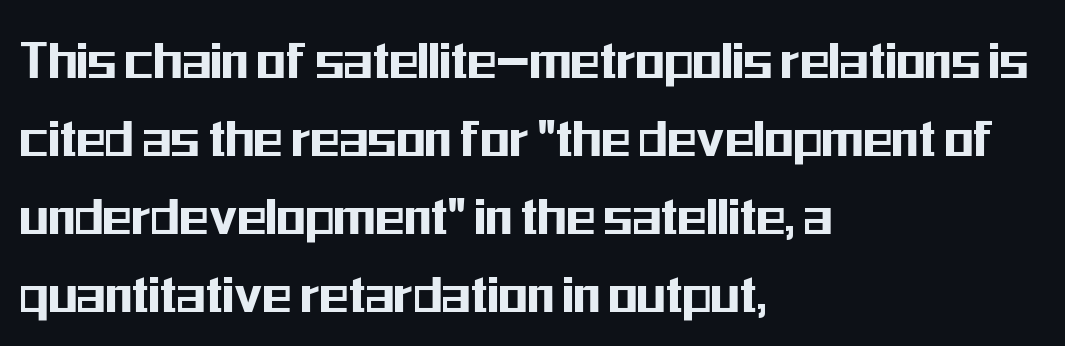
The image shows 60 px condensed sans-serif type, upright; set left-aligned, normal line spacing (1.3x), normal letter spacing, not underlined; medium stroke contrast and a medium x-height.
